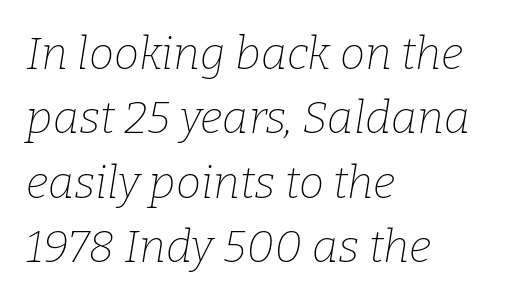
Decoration check: the copy has no underline. Does extra space separate the letters? No, they use regular spacing. Observe the serifs anchoring each vertical stroke in this sample. This block has exactly the height ordinary leading produces.
